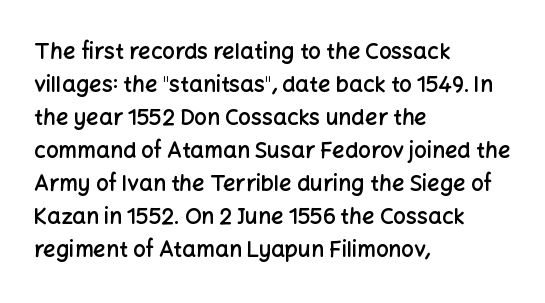
Ascenders rise straight up at ninety degrees. No word sits above an underline. Casual observation: everything's shoved over to the left. Between one letter and the next there's only the usual sliver of space.
